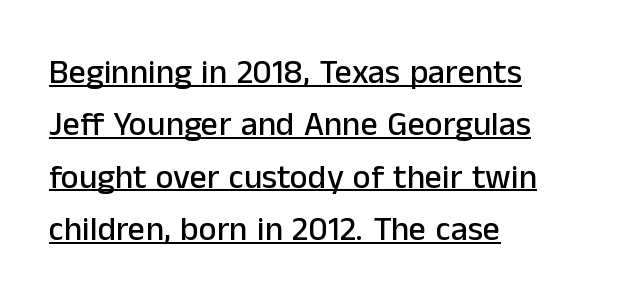
The image shows 34 px sans-serif type, upright; set left-aligned, normal line spacing (1.54x), normal letter spacing, underlined; low stroke contrast and a medium x-height.
